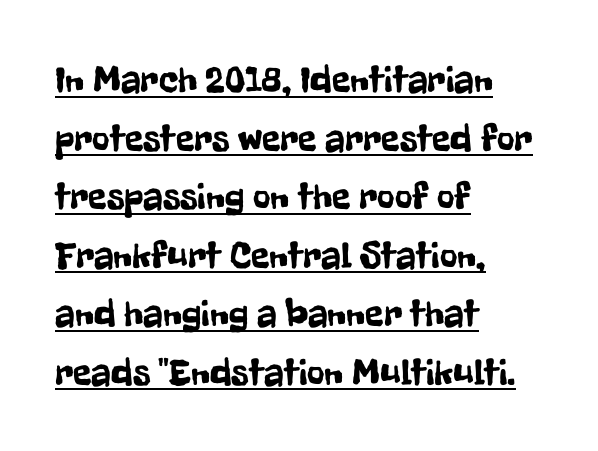
{"serif": "no", "italic": "no", "width": "condensed", "stroke_contrast": "low", "x_height": "medium", "monospaced": "no", "underline": "yes", "align": "left", "line_spacing": "normal", "line_spacing_ratio": 1.54, "letter_spacing": "normal", "letter_spacing_em": 0.0, "glyph_px": 38}
